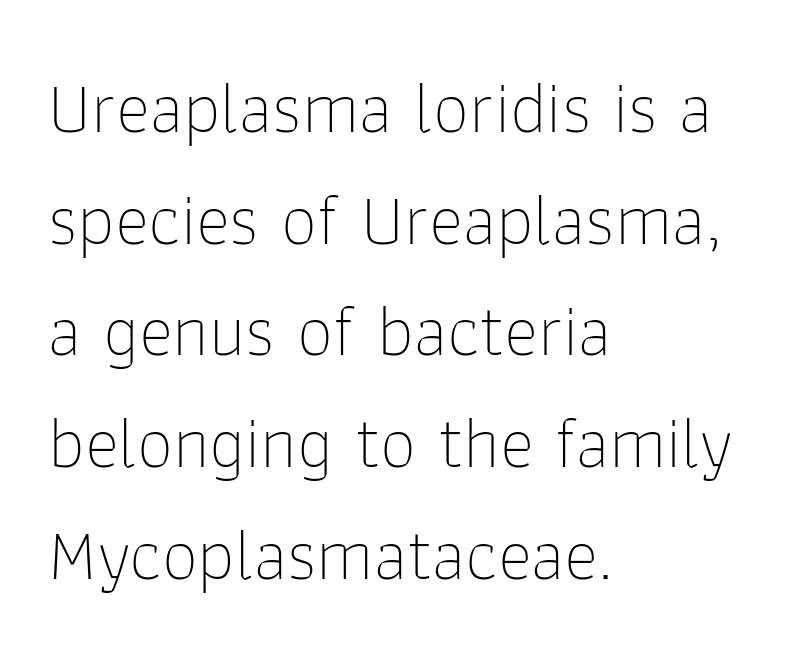
Q: Is the text bold? A: No.
Q: Is the text italic (slanted)? A: No, it is upright.
Q: Is the typeface a serif or a sans-serif typeface? A: Sans-serif.
Q: Is the text underlined? A: No.
Q: How is the paragraph aligned? A: Left-aligned.
Q: Is the spacing between letters normal or unusually wide? A: Normal.
Q: Is the spacing between lines tight, normal or loose? A: Normal.
Q: Width (condensed, normal, or wide)? A: Normal.
Q: Stroke contrast? A: Low.
Q: x-height? A: Medium.
Q: Monospaced? A: No.
